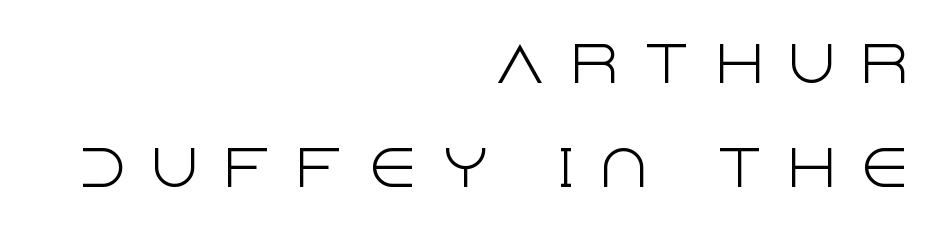
The image shows 49 px light sans-serif type, upright; set right-aligned, loose line spacing (2.13x), unusually wide letter spacing (+0.48 em), not underlined; a large x-height.
